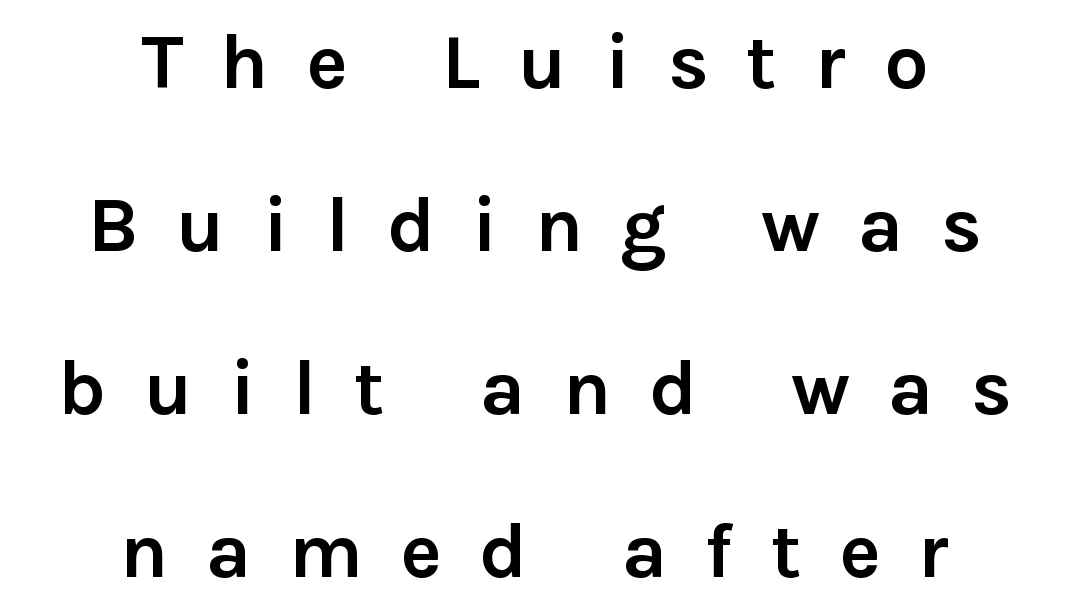
The image shows 78 px semibold sans-serif type, upright; set centered, loose line spacing (2.09x), unusually wide letter spacing (+0.48 em), not underlined; low stroke contrast and a medium x-height.
